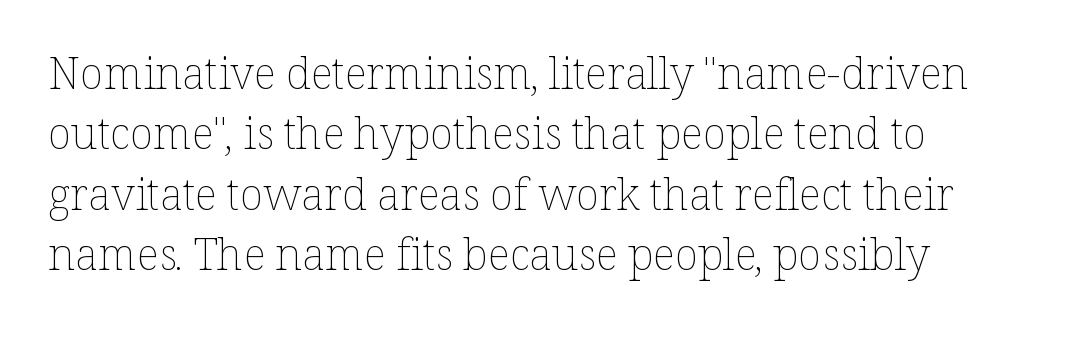
The font is comparable to plain body text, perhaps lighter. Notice how descenders clear the ascenders below comfortably — that's standard leading. Clear beneath every line of the passage. When letters stand straight like this, we call the style roman or upright. This rendering uses left alignment, leaving the right contour irregular.
